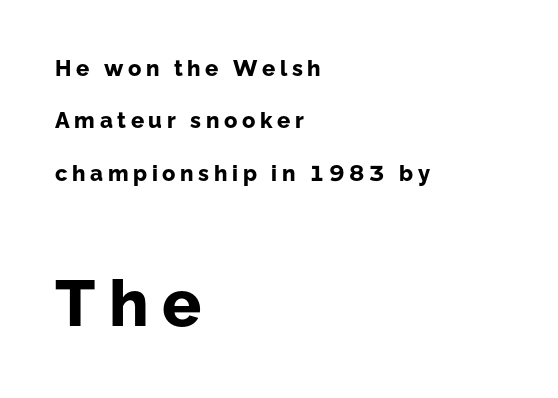
A typesetter would call this proportional, since set widths differ per character. Posture: vertical. Underline: absent. The letters are spread apart with noticeably loose tracking. These words are printed bold, with thick strokes throughout. Block two is the big one; block one sits smaller above it.
